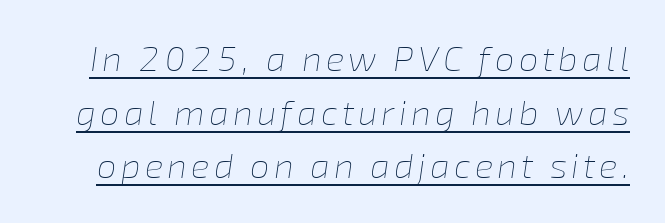
The image shows 35 px thin type, italic (leaning right); set normal line spacing (1.53x), underlined; low stroke contrast and a medium x-height.
